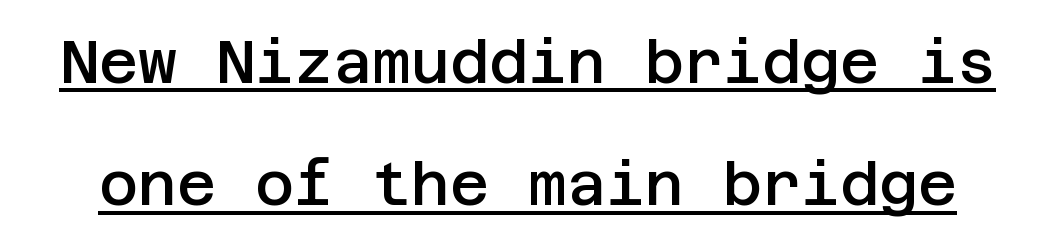
You can tell it's not italic because the verticals are truly vertical. Underlined type. Typographically, this falls in the sans-serif category. The face used here is a semibold: visibly heavier than regular, lighter than bold. Here the glyphs are tracked normally, forming tight word shapes.
